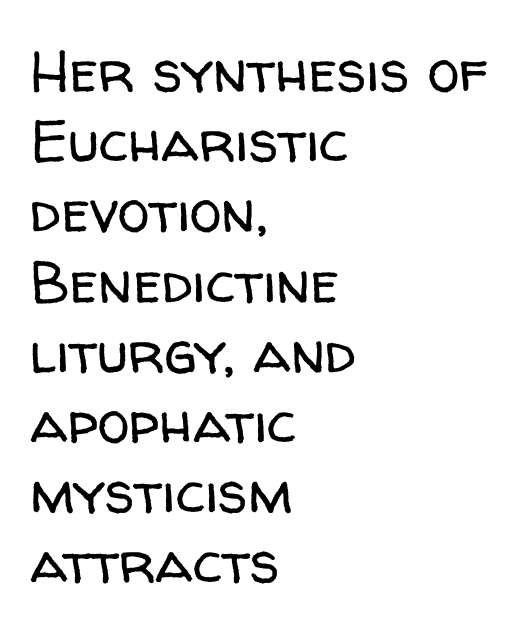
The letters advance in unequal steps, a hallmark of proportional type. The font's upright variant was chosen for this text. Does the copy run flush right? No — it runs flush left. This rendering employs a face without finishing strokes, i.e., a sans-serif. Nothing unusual about the tracking: characters are spaced as the font intends. Lines of text with bare space underneath.
